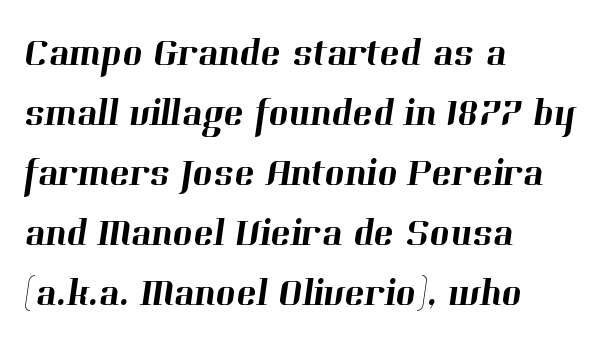
The image shows 38 px serif type; set left-aligned, normal line spacing (1.58x), normal letter spacing, not underlined; high stroke contrast and a medium x-height.
